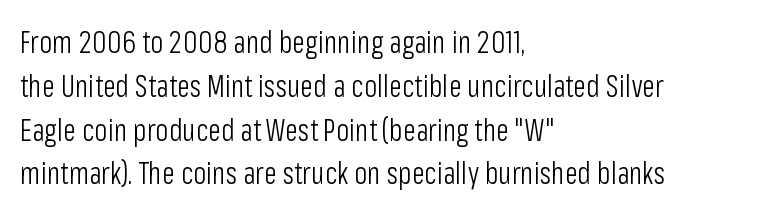
{"serif": "no", "italic": "no", "bold": "no", "weight": "light", "width": "condensed", "stroke_contrast": "low", "x_height": "medium", "monospaced": "no", "underline": "no", "align": "left", "line_spacing": "normal", "line_spacing_ratio": 1.46, "letter_spacing": "normal", "letter_spacing_em": 0.0, "glyph_px": 30}
